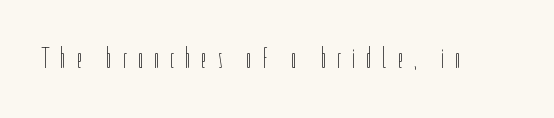
Q: Is the text bold? A: No.
Q: Is the text italic (slanted)? A: No, it is upright.
Q: Is the text underlined? A: No.
Q: Is the spacing between letters normal or unusually wide? A: Unusually wide.
Q: Width (condensed, normal, or wide)? A: Condensed.
Q: Stroke contrast? A: Low.
Q: x-height? A: Medium.
Q: Monospaced? A: No.
